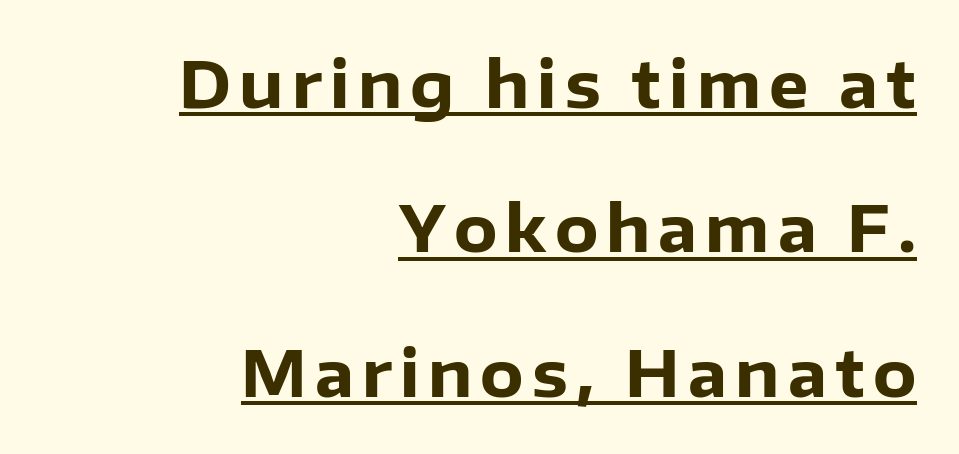
{"serif": "no", "italic": "no", "bold": "yes", "weight": "heavy", "width": "normal", "stroke_contrast": "low", "x_height": "medium", "monospaced": "no", "underline": "yes", "align": "right", "line_spacing": "loose", "line_spacing_ratio": 2.29, "glyph_px": 63}
